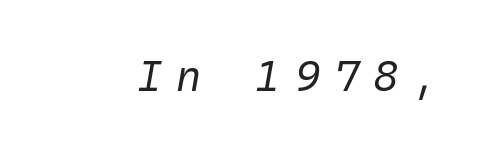
The image shows 43 px regular-weight type, italic (leaning right), monospaced; set unusually wide letter spacing (+0.33 em), not underlined; low stroke contrast and a medium x-height.
